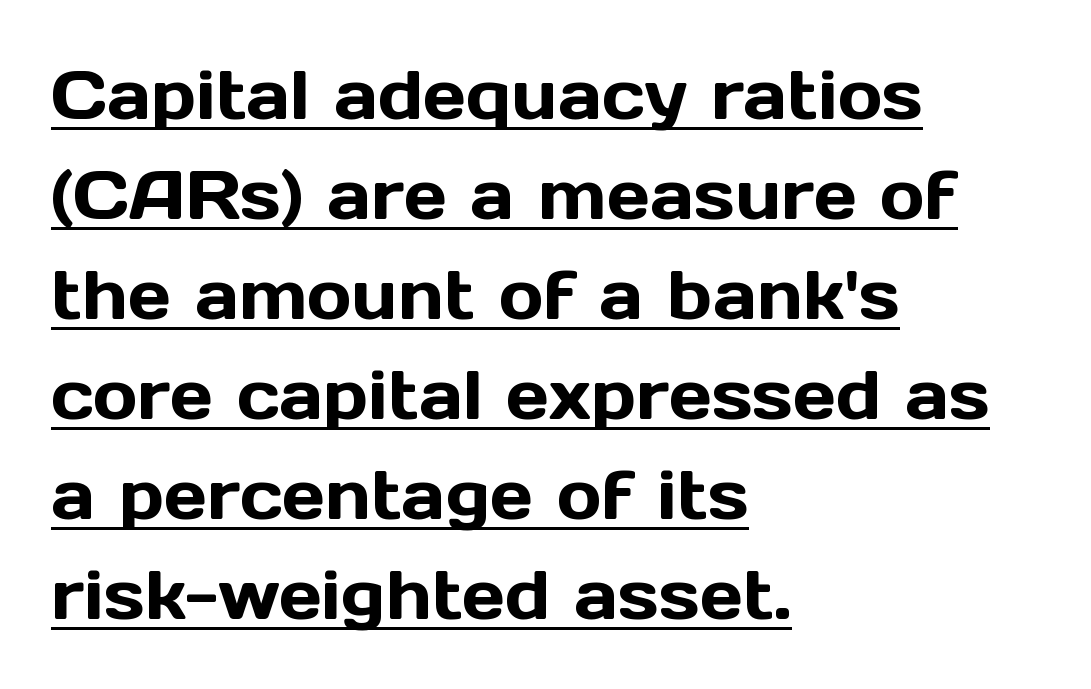
The image shows 68 px sans-serif type, upright; set left-aligned, normal line spacing (1.47x), normal letter spacing, underlined; a medium x-height.
